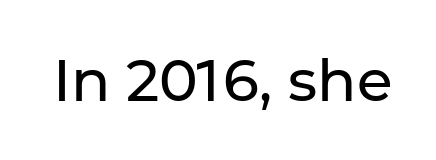
Compared with a typical body face, this is equally light or lighter still. Each letter keeps its own natural width here, so spacing adapts to shape. A typesetter would mark this as roman, not italic. I'd call this a sans setting — the letters go barefoot. Honestly, the letter spacing is just normal — you wouldn't notice it.
